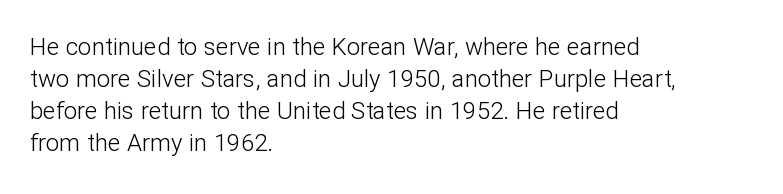
{"italic": "no", "bold": "no", "underline": "no", "align": "left", "line_spacing": "normal", "line_spacing_ratio": 1.33, "letter_spacing": "normal", "letter_spacing_em": 0.0, "glyph_px": 24}
